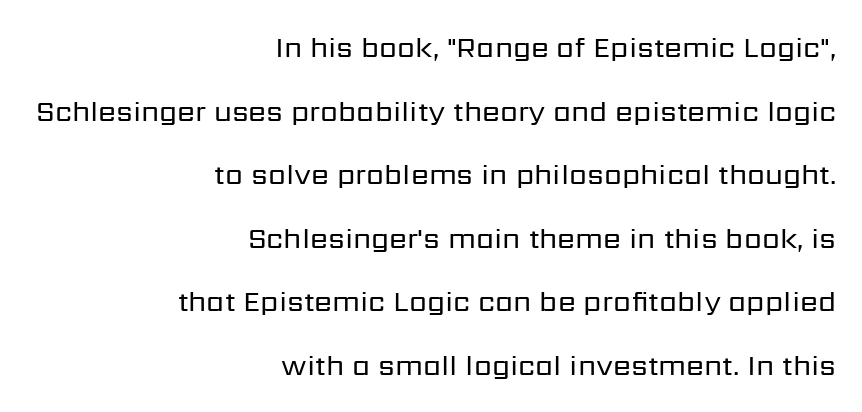
The image shows 29 px regular-weight sans-serif type, upright; set right-aligned, loose line spacing (2.19x), normal letter spacing, not underlined; low stroke contrast and a medium x-height.
